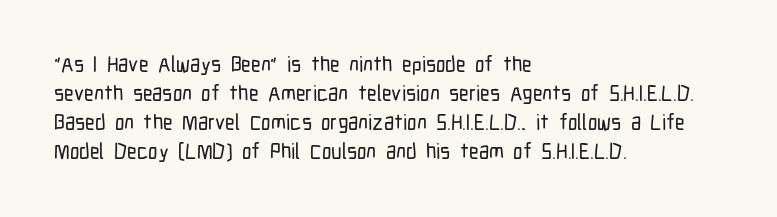
Does the leading feel generous? No, just average. Nobody touched the tracking dial on this one. This is the regular roman posture of the typeface. Visually the block forms a straight wall on the left and a jagged coastline on the right.
